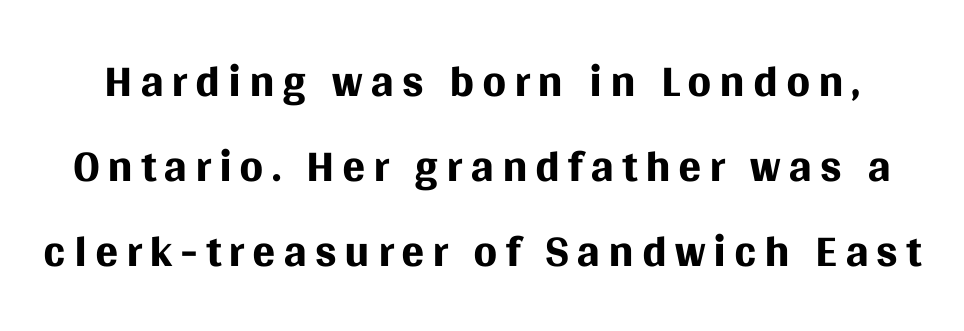
The image shows 69 px regular-weight sans-serif type, upright; set line spacing 1.23x, not underlined; medium stroke contrast and a large x-height.
